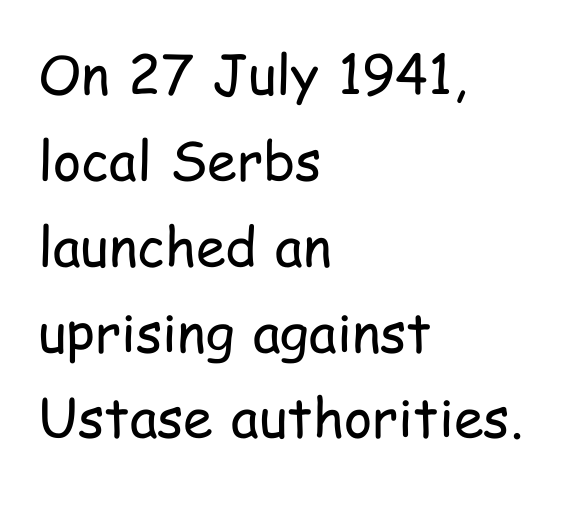
The image shows 54 px regular-weight, condensed sans-serif type, upright; set left-aligned, normal line spacing (1.59x), normal letter spacing, not underlined; low stroke contrast and a medium x-height.
